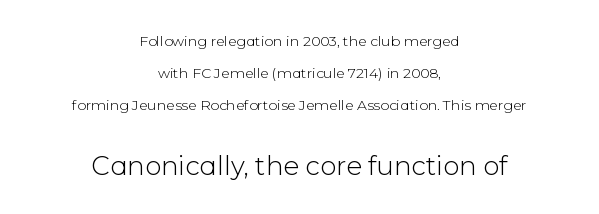
{"italic": "no", "bold": "no", "underline": "no", "align": "center", "line_spacing": "loose", "line_spacing_ratio": 2.28, "letter_spacing": "normal", "letter_spacing_em": 0.0, "larger_block": "second", "size_ratio": 1.86, "glyph_px": 26}
